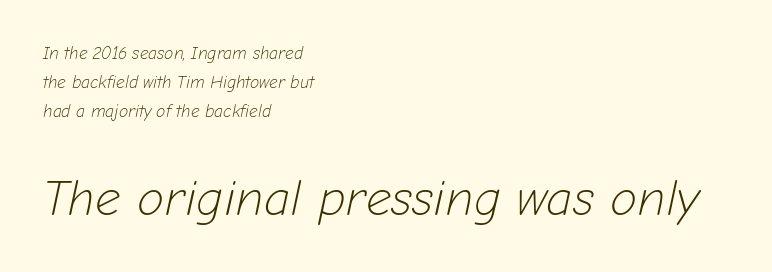
Q: Is the text bold? A: No.
Q: Is the text italic (slanted)? A: Yes, it leans right by about 12 degrees.
Q: Is the text underlined? A: No.
Q: How is the paragraph aligned? A: Left-aligned.
Q: Is the spacing between letters normal or unusually wide? A: Normal.
Q: Which block of text is set in a larger size, the first (top) or the second (bottom)? A: The second (bottom) one.
Q: Width (condensed, normal, or wide)? A: Normal.
Q: Stroke contrast? A: Low.
Q: x-height? A: Medium.
Q: Monospaced? A: No.
